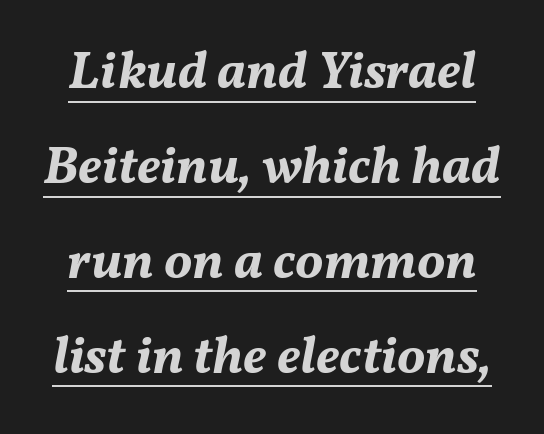
Q: Is the text bold? A: Yes.
Q: Is the text italic (slanted)? A: Yes, it leans right by about 11 degrees.
Q: Is the text underlined? A: Yes.
Q: Is the spacing between letters normal or unusually wide? A: Normal.
Q: Width (condensed, normal, or wide)? A: Normal.
Q: Stroke contrast? A: Medium.
Q: x-height? A: Medium.
Q: Monospaced? A: No.
